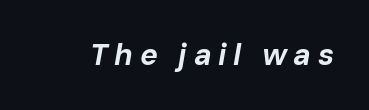
Strokes here are thick enough to call this a true bold. Here the glyphs are tracked loosely, breaking word shapes into spaced letters. This sample has the flowing, uneven cadence of proportional lettering. The baseline area is clear.
